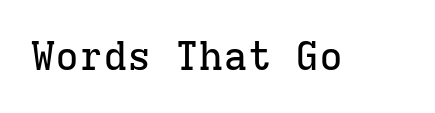
Q: Is the text italic (slanted)? A: No, it is upright.
Q: Is the typeface a serif or a sans-serif typeface? A: Serif.
Q: Is the text underlined? A: No.
Q: Is the spacing between letters normal or unusually wide? A: Normal.
Q: Width (condensed, normal, or wide)? A: Normal.
Q: Stroke contrast? A: Low.
Q: x-height? A: Medium.
Q: Monospaced? A: Yes.
